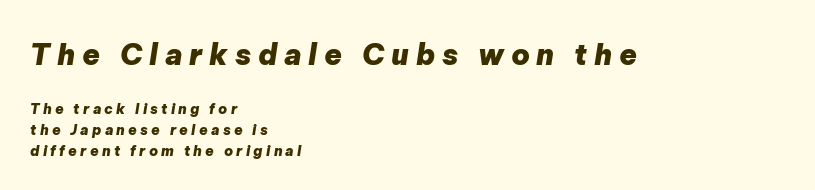
{"italic": "yes", "lean": "right", "slant_degrees": 9, "bold": "yes", "weight": "heavy", "width": "normal", "stroke_contrast": "low", "x_height": "medium", "monospaced": "no", "underline": "no", "align": "left", "line_spacing": "normal", "line_spacing_ratio": 1.5, "letter_spacing": "wide", "letter_spacing_em": 0.23, "larger_block": "first", "size_ratio": 2.07, "glyph_px": 29}
